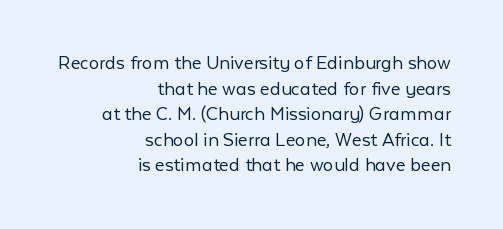
{"italic": "no", "bold": "no", "underline": "no", "align": "right", "line_spacing_ratio": 1.22, "letter_spacing": "normal", "letter_spacing_em": 0.0, "glyph_px": 21}
